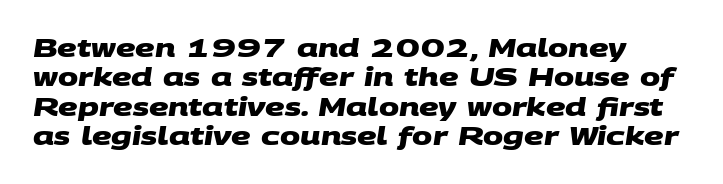
Q: Is the text bold? A: Yes.
Q: Is the text underlined? A: No.
Q: Is the spacing between letters normal or unusually wide? A: Normal.
